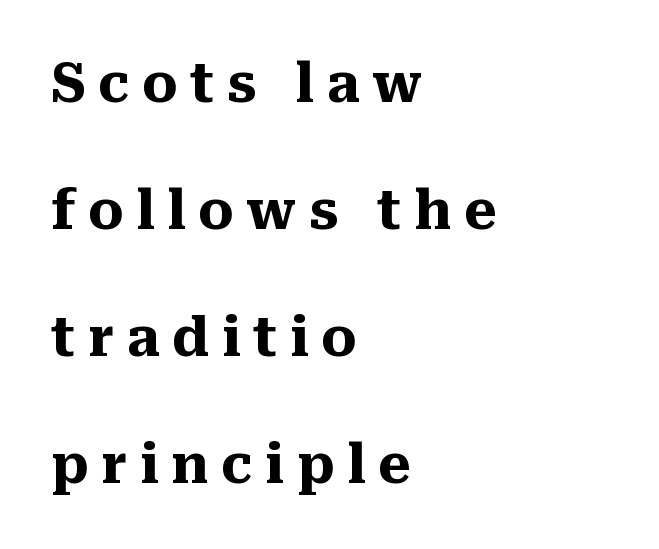
The image shows 55 px heavy serif type, upright; set left-aligned, loose line spacing (2.31x), unusually wide letter spacing (+0.23 em), not underlined; medium stroke contrast and a medium x-height.
